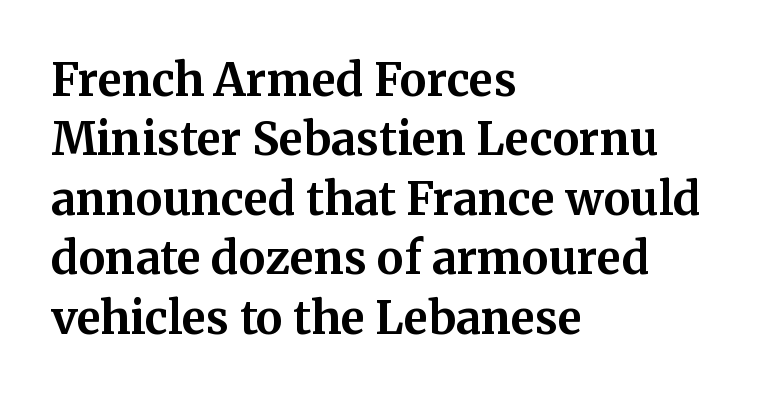
{"serif": "yes", "italic": "no", "bold": "yes", "weight": "bold", "width": "normal", "stroke_contrast": "medium", "x_height": "medium", "monospaced": "no", "underline": "no", "align": "left", "line_spacing": "normal", "line_spacing_ratio": 1.32, "letter_spacing": "normal", "letter_spacing_em": 0.0, "glyph_px": 45}
